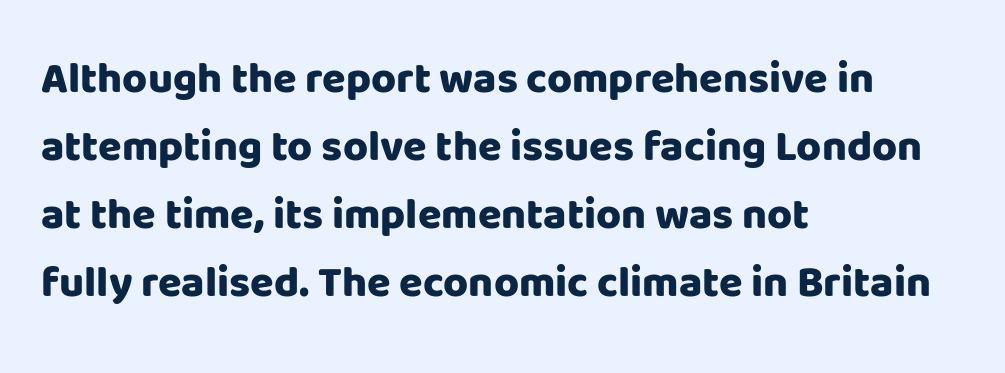
Q: Is the text bold? A: Yes.
Q: Is the text italic (slanted)? A: No, it is upright.
Q: Is the typeface a serif or a sans-serif typeface? A: Sans-serif.
Q: Is the text underlined? A: No.
Q: How is the paragraph aligned? A: Left-aligned.
Q: Is the spacing between letters normal or unusually wide? A: Normal.
Q: Is the spacing between lines tight, normal or loose? A: Normal.
Q: Width (condensed, normal, or wide)? A: Normal.
Q: Stroke contrast? A: Low.
Q: x-height? A: Large.
Q: Monospaced? A: No.
